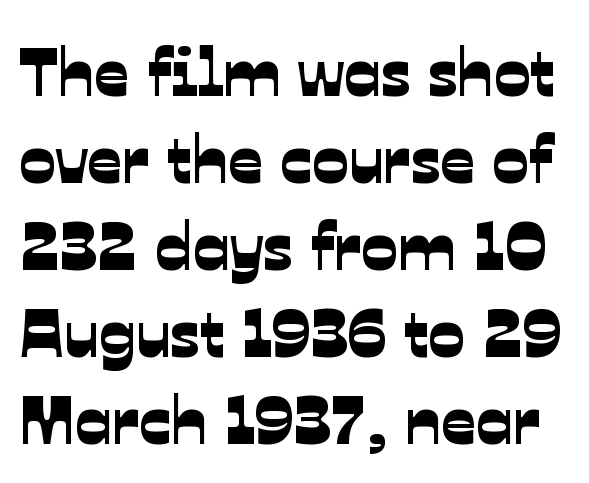
{"serif": "no", "width": "normal", "stroke_contrast": "low", "x_height": "medium", "monospaced": "no", "underline": "no", "line_spacing": "normal", "line_spacing_ratio": 1.28, "letter_spacing": "normal", "letter_spacing_em": 0.0, "glyph_px": 68}
